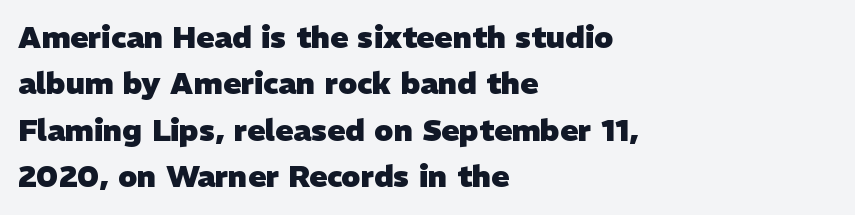
The image shows 30 px heavy sans-serif type; set left-aligned, normal line spacing (1.55x), normal letter spacing, not underlined; low stroke contrast and a medium x-height.
